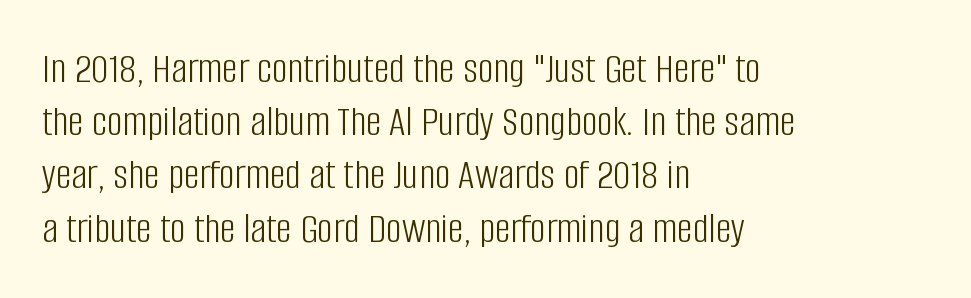
{"serif": "no", "italic": "no", "bold": "no", "weight": "light", "width": "condensed", "stroke_contrast": "low", "x_height": "large", "monospaced": "no", "underline": "no", "align": "left", "line_spacing_ratio": 1.21, "letter_spacing": "normal", "letter_spacing_em": 0.0, "glyph_px": 44}
